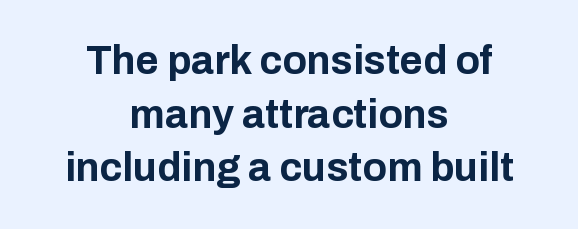
The letters are bold, with thick, heavy strokes. Honestly, the letter spacing is just normal — you wouldn't notice it. Does the type have serifs? No, each stem ends abruptly. Casual observation: everything's sitting right in the middle. Italic? Not at all — the glyphs are vertical.
